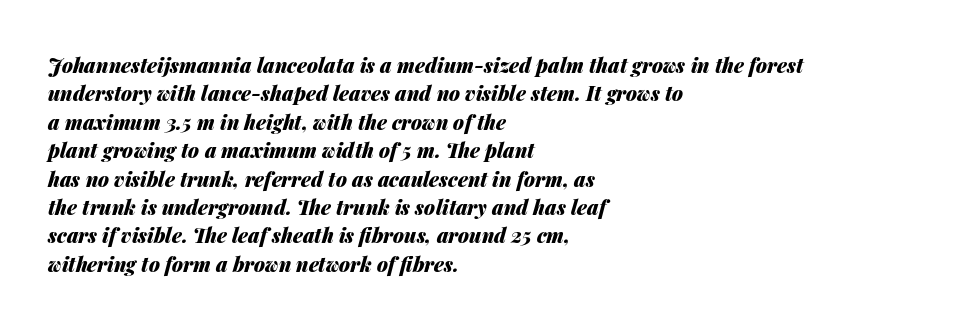
If you drew a line through each stem, it would be angled. Alignment: flush left. The lines sit at an ordinary, default distance from one another. Honestly, the letter spacing is just normal — you wouldn't notice it. Type without underlining. These words are printed bold, with thick strokes throughout.
